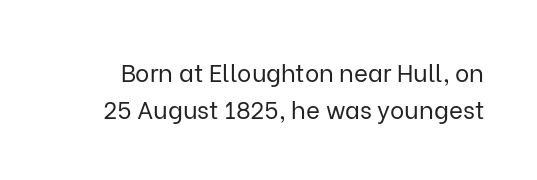
Q: Is the text bold? A: No.
Q: Is the text italic (slanted)? A: No, it is upright.
Q: Is the text underlined? A: No.
Q: Is the spacing between letters normal or unusually wide? A: Normal.
Q: Is the spacing between lines tight, normal or loose? A: Normal.
